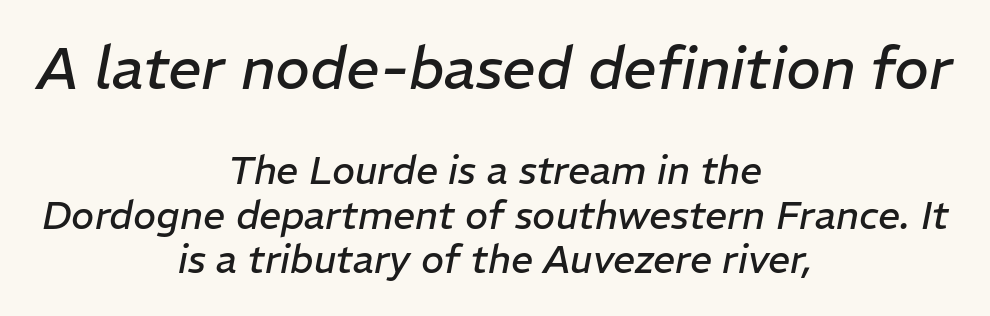
The image shows 59 px regular-weight type, italic (leaning right); set centered, tight line spacing (1.14x), normal letter spacing, not underlined; the first (top) block is 1.51x larger; low stroke contrast and a medium x-height.
